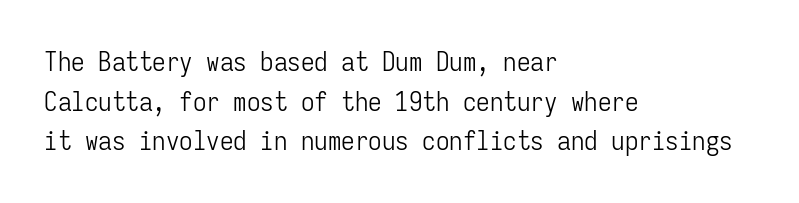
Q: Is the text bold? A: No.
Q: Is the text italic (slanted)? A: No, it is upright.
Q: Is the text underlined? A: No.
Q: How is the paragraph aligned? A: Left-aligned.
Q: Is the spacing between letters normal or unusually wide? A: Normal.
Q: Is the spacing between lines tight, normal or loose? A: Normal.
